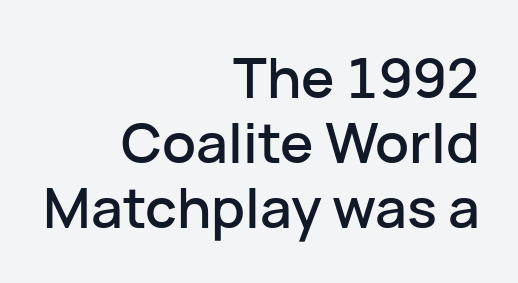
The image shows 56 px sans-serif type, upright; set right-aligned, line spacing 1.16x, normal letter spacing, not underlined; low stroke contrast and a medium x-height.
